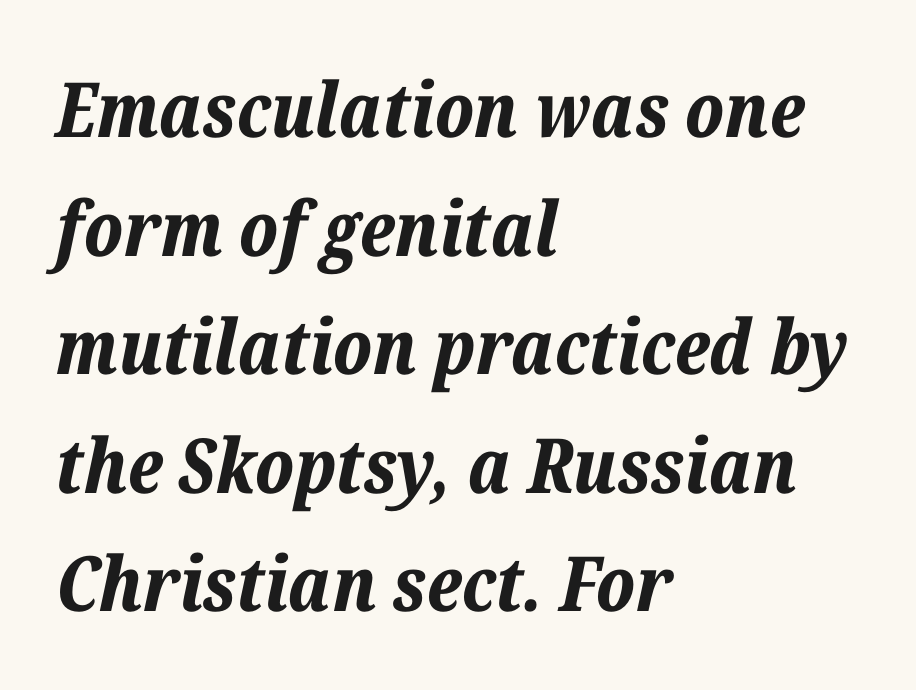
The image shows 76 px bold type, italic (leaning right); set left-aligned, normal line spacing (1.56x), normal letter spacing, not underlined; low stroke contrast and a medium x-height.
